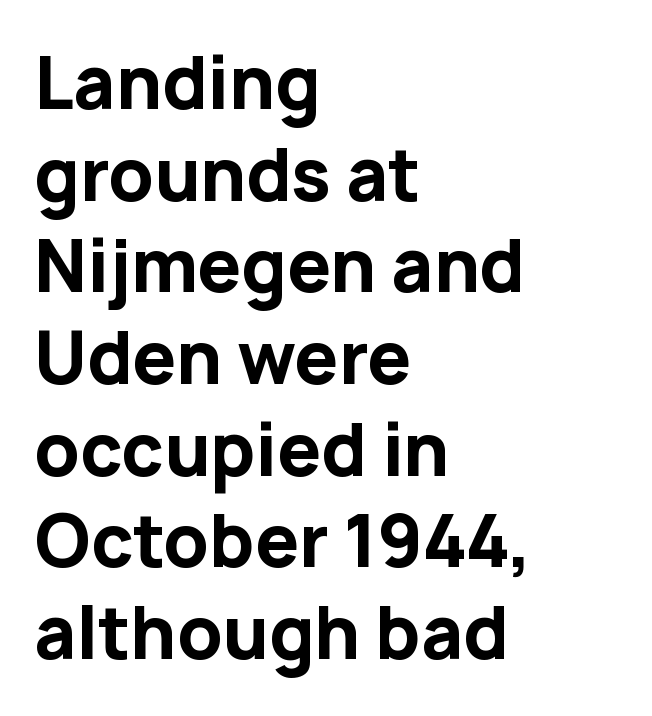
{"serif": "no", "italic": "no", "bold": "yes", "weight": "bold", "width": "normal", "stroke_contrast": "low", "x_height": "medium", "monospaced": "no", "underline": "no", "align": "left", "line_spacing": "normal", "line_spacing_ratio": 1.31, "letter_spacing": "normal", "letter_spacing_em": 0.0, "glyph_px": 70}
